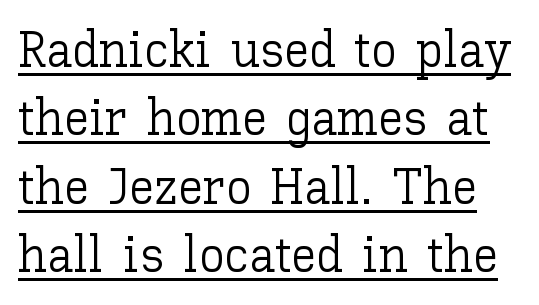
{"italic": "no", "bold": "no", "weight": "light", "width": "normal", "stroke_contrast": "low", "x_height": "medium", "monospaced": "no", "underline": "yes", "line_spacing": "normal", "line_spacing_ratio": 1.34, "letter_spacing": "normal", "letter_spacing_em": 0.0, "glyph_px": 51}
